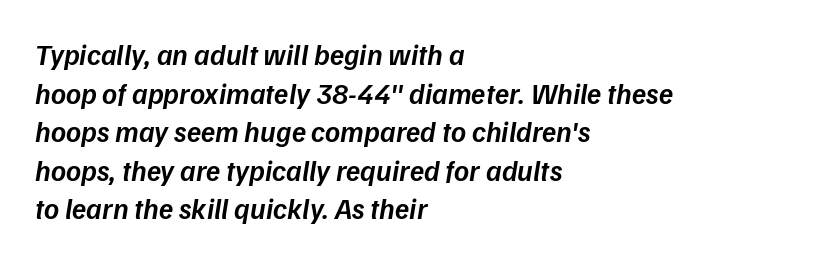
The image shows 29 px semibold type, italic (leaning right); set left-aligned, normal line spacing (1.33x), normal letter spacing, not underlined; low stroke contrast and a medium x-height.
